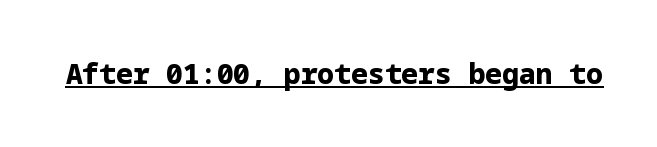
The image shows 28 px bold sans-serif type, upright; set normal letter spacing, underlined; low stroke contrast and a medium x-height.
